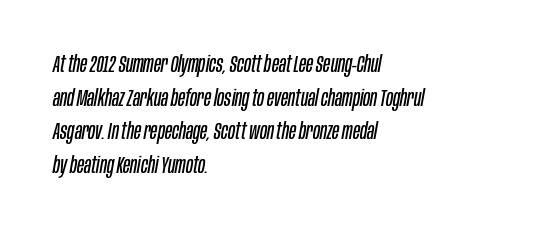
A classic flush-left, rag-right setting is used for this passage. Quick note: italic. Plain, unruled lines of type. No heavy texture on the line: the type isn't bold. The face used here is rendered with its standard letterfit.
